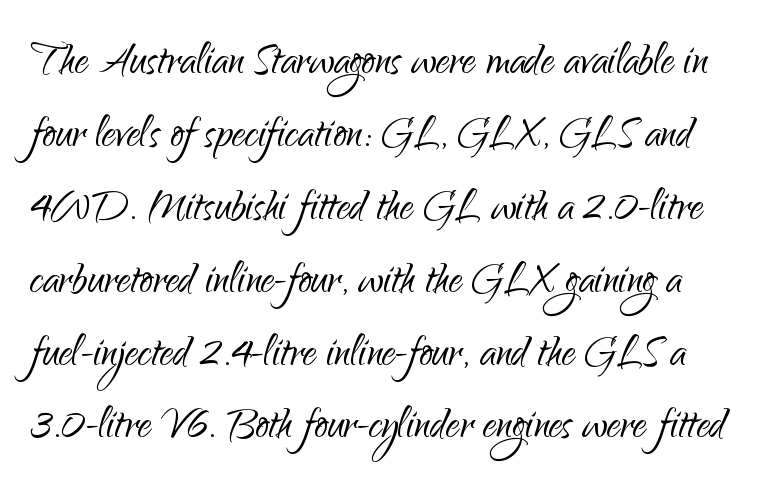
The passage shown is not underscored anywhere. Tracking value appears to be zero — textbook default spacing. Counters stay open thanks to moderate or lighter strokes. Regarding leading, the lines here are spaced in the standard way.
